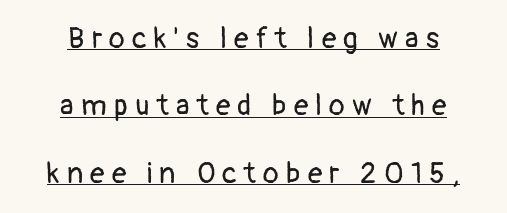
Q: Is the text bold? A: No.
Q: Is the text italic (slanted)? A: No, it is upright.
Q: Is the typeface a serif or a sans-serif typeface? A: Sans-serif.
Q: Is the text underlined? A: Yes.
Q: How is the paragraph aligned? A: Centered.
Q: Is the spacing between letters normal or unusually wide? A: Unusually wide.
Q: Is the spacing between lines tight, normal or loose? A: Loose.
Q: Width (condensed, normal, or wide)? A: Normal.
Q: Stroke contrast? A: Low.
Q: x-height? A: Medium.
Q: Monospaced? A: No.
